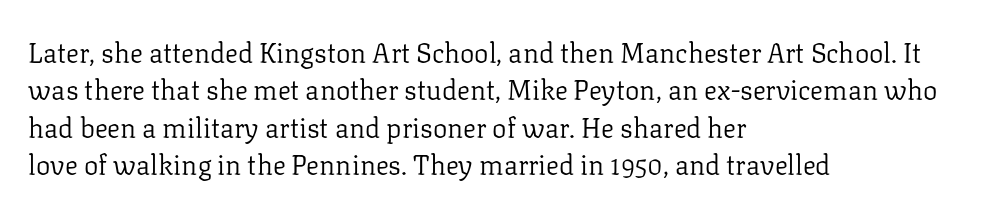
{"italic": "no", "bold": "no", "underline": "no", "align": "left", "line_spacing": "normal", "line_spacing_ratio": 1.38, "letter_spacing": "normal", "letter_spacing_em": 0.0, "glyph_px": 27}
